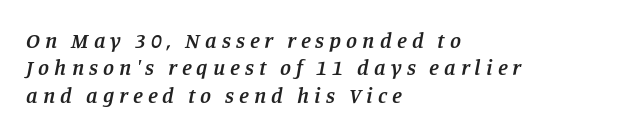
The image shows 22 px text type, italic (leaning right); set left-aligned, normal line spacing (1.25x), unusually wide letter spacing (+0.23 em), not underlined.
